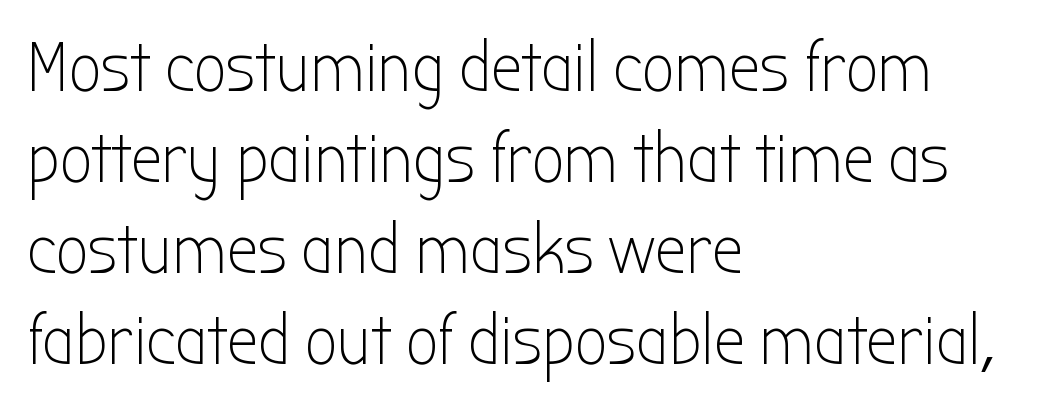
The compositor pushed each line to the left boundary. The glyphs are unaccompanied by any horizontal stroke below them. Stems and bowls with no extra thickness — not bold. Compared with typical body copy, the letter spacing here is the same. Students, observe: this is what conventionally led text looks like.
